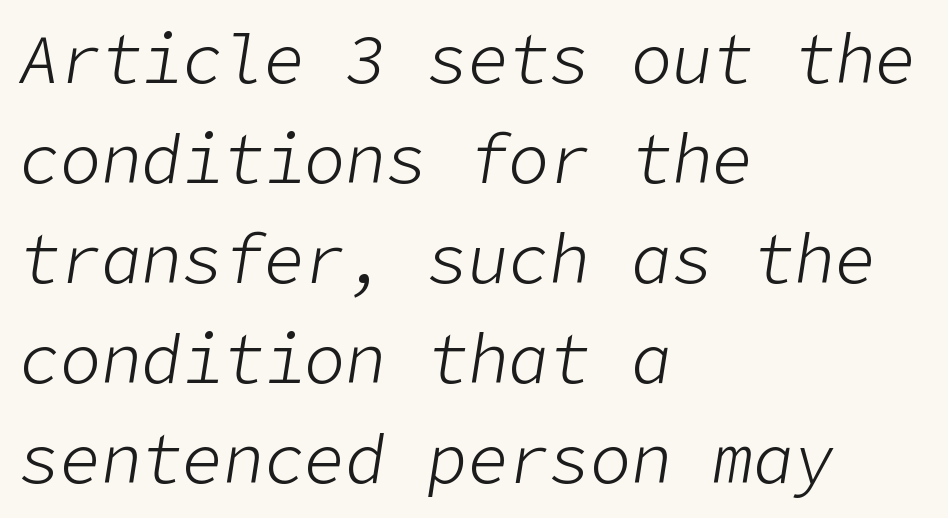
{"italic": "yes", "lean": "right", "slant_degrees": 9, "bold": "no", "weight": "light", "width": "normal", "stroke_contrast": "low", "x_height": "medium", "underline": "no", "align": "left", "line_spacing": "normal", "line_spacing_ratio": 1.47, "letter_spacing": "normal", "letter_spacing_em": 0.0, "glyph_px": 68}
